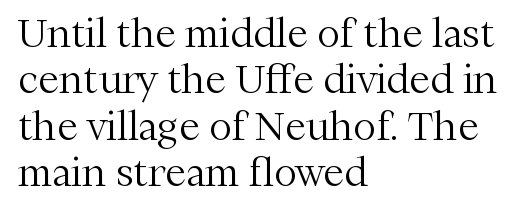
Every row of glyphs begins at an identical x-position on the left. Each letter keeps its own natural width here, so spacing adapts to shape. Classification — serif. Is this a heavy cut? Hardly; it is regular or lighter.
